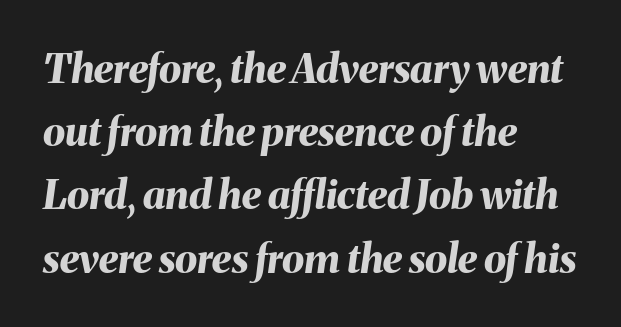
{"italic": "yes", "lean": "right", "slant_degrees": 8, "bold": "yes", "weight": "bold", "width": "normal", "stroke_contrast": "medium", "x_height": "medium", "monospaced": "no", "underline": "no", "align": "left", "line_spacing": "normal", "line_spacing_ratio": 1.58, "letter_spacing": "normal", "letter_spacing_em": 0.0, "glyph_px": 40}
